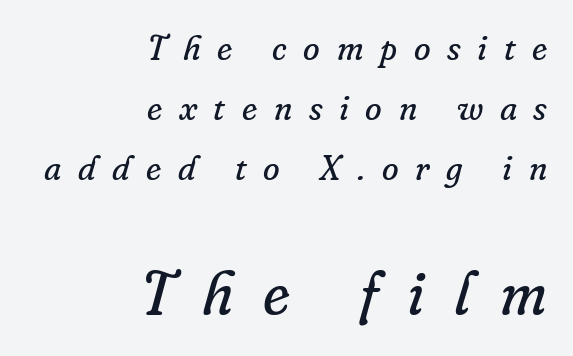
The image shows 60 px regular-weight serif type, italic (leaning right); set right-aligned, line spacing 1.77x, unusually wide letter spacing (+0.49 em), not underlined; the second (bottom) block is 1.76x larger; low stroke contrast and a small x-height.
